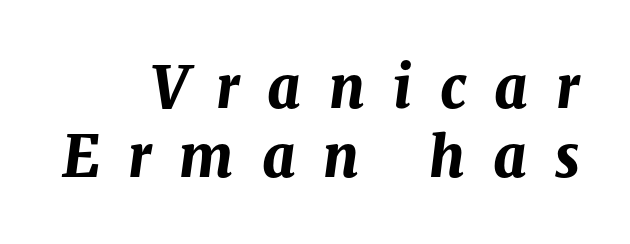
Someone cranked the tracking dial way up on this one. The rendering uses natural spacing where letterforms have individual widths. The glyphs are unaccompanied by any horizontal stroke below them. Rendered with sloped, italic letterforms. If you drew a ruler down the right edge, every line would touch it.
